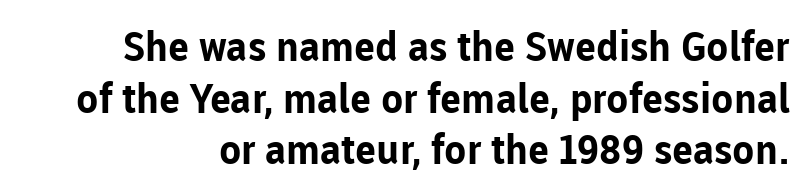
Q: Is the text bold? A: Yes.
Q: Is the text italic (slanted)? A: No, it is upright.
Q: Is the typeface a serif or a sans-serif typeface? A: Sans-serif.
Q: Is the text underlined? A: No.
Q: Is the spacing between letters normal or unusually wide? A: Normal.
Q: Is the spacing between lines tight, normal or loose? A: Normal.
Q: Width (condensed, normal, or wide)? A: Normal.
Q: Stroke contrast? A: Low.
Q: x-height? A: Medium.
Q: Monospaced? A: No.
